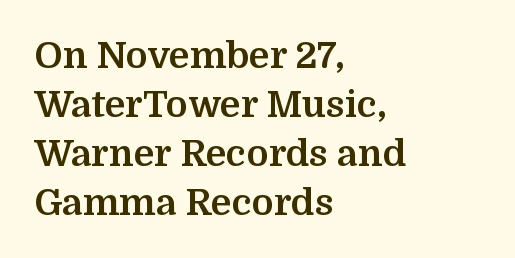
Plenty of ink on the page — the face is bold. The font family rendered here belongs to the serif group. Quick note: underline off. Is the letter spacing exaggerated? No — it looks like the ordinary default. These lines stack with their left ends in a neat column.
